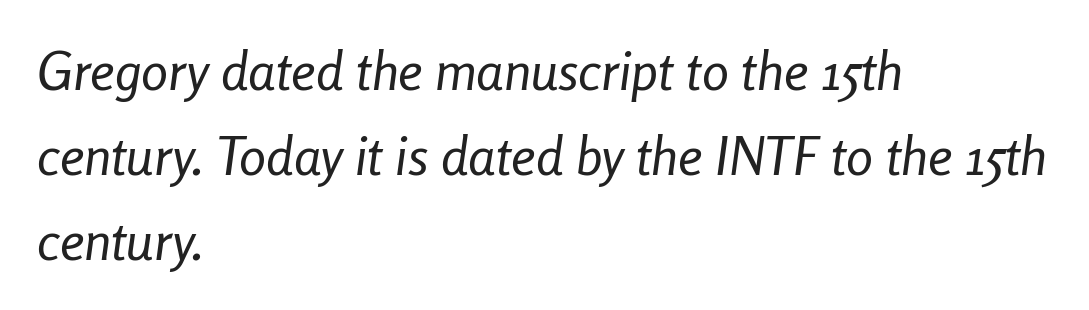
Q: Is the text bold? A: No.
Q: Is the text italic (slanted)? A: Yes, it leans right by about 8 degrees.
Q: Is the text underlined? A: No.
Q: How is the paragraph aligned? A: Left-aligned.
Q: Is the spacing between letters normal or unusually wide? A: Normal.
Q: Is the spacing between lines tight, normal or loose? A: Normal.
Q: Width (condensed, normal, or wide)? A: Condensed.
Q: Stroke contrast? A: Low.
Q: x-height? A: Medium.
Q: Monospaced? A: No.
